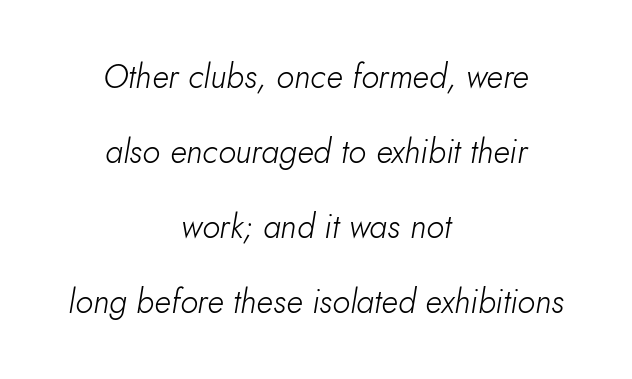
No word sits above an underline. Here the designer chose a conventional face with non-uniform glyph widths. Weight class: somewhere from thin through regular. Each word holds together tightly as a unit, with standard inter-letter gaps. You can tell it's italic because the verticals aren't actually vertical. Vertical spacing — loose.
